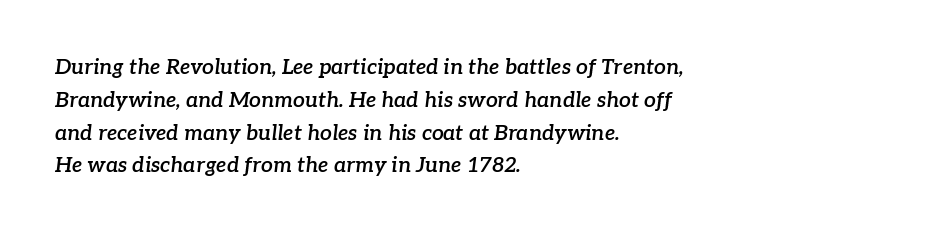
Q: Is the text bold? A: Semi-bold.
Q: Is the text italic (slanted)? A: Yes, it leans right by about 7 degrees.
Q: Is the text underlined? A: No.
Q: How is the paragraph aligned? A: Left-aligned.
Q: Is the spacing between letters normal or unusually wide? A: Normal.
Q: Is the spacing between lines tight, normal or loose? A: Normal.
